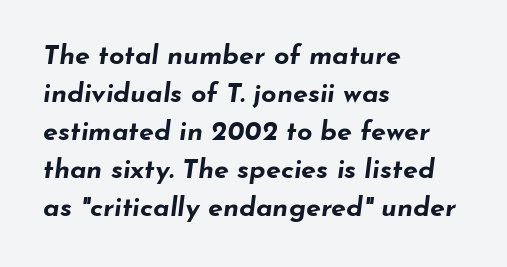
Set as a true bold cut, around the 700 mark. No extra tracking has been applied to these lines. This block has exactly the height ordinary leading produces. Glance below the letters and you will spot only blank space. The specimen reads as italic at a glance. Left-aligned paragraph, ragged on the right.
